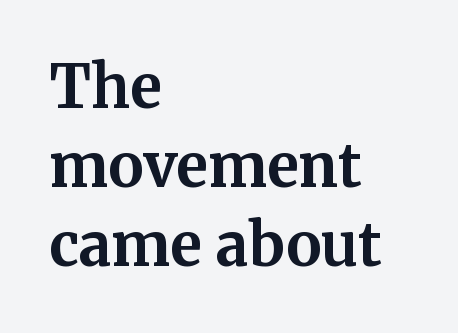
Q: Is the text bold? A: Yes.
Q: Is the text italic (slanted)? A: No, it is upright.
Q: Is the typeface a serif or a sans-serif typeface? A: Serif.
Q: Is the text underlined? A: No.
Q: How is the paragraph aligned? A: Left-aligned.
Q: Is the spacing between letters normal or unusually wide? A: Normal.
Q: Is the spacing between lines tight, normal or loose? A: Normal.
Q: Width (condensed, normal, or wide)? A: Normal.
Q: Stroke contrast? A: Medium.
Q: x-height? A: Medium.
Q: Monospaced? A: No.
